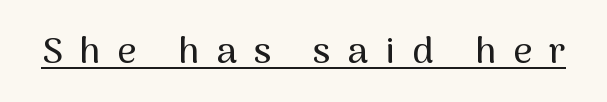
The image shows 37 px sans-serif type, upright; set unusually wide letter spacing (+0.46 em), underlined; medium stroke contrast and a medium x-height.
